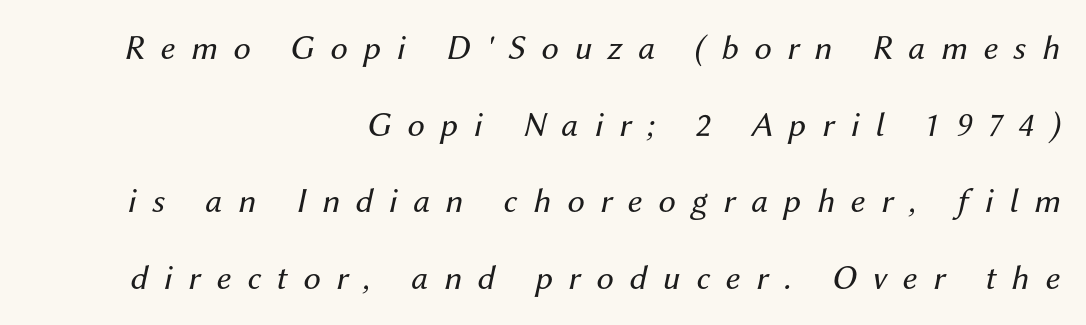
Does the leading feel generous? Absolutely, it's lavish. These glyphs show unthickened strokes, regular width or finer. Plain, unruled lines of type. The specimen reads as italic at a glance. Where is the straight margin? On the right.
